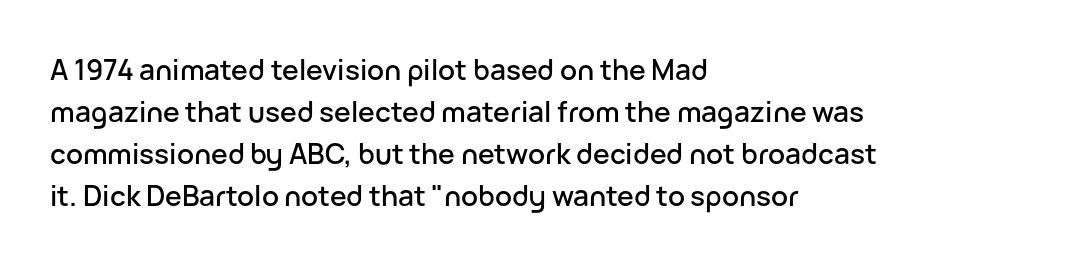
This is sans-serif lettering, the kind often seen on screens and signage. Summary of vertical rhythm: regular, with standard interline spacing. Note the varied advance widths — an 'i' is clearly narrower than an 'm'. Students, note that the glyphs here touch the page at normal intervals. No italicization has been applied; the sample stays upright.
